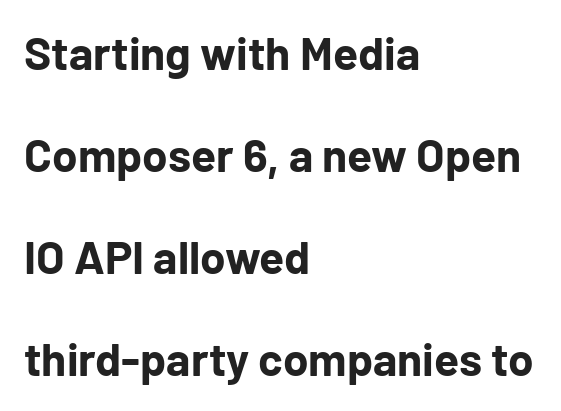
{"serif": "no", "italic": "no", "bold": "yes", "weight": "bold", "width": "normal", "stroke_contrast": "low", "x_height": "medium", "monospaced": "no", "underline": "no", "align": "left", "line_spacing": "loose", "line_spacing_ratio": 2.22, "letter_spacing": "normal", "letter_spacing_em": 0.0, "glyph_px": 46}
